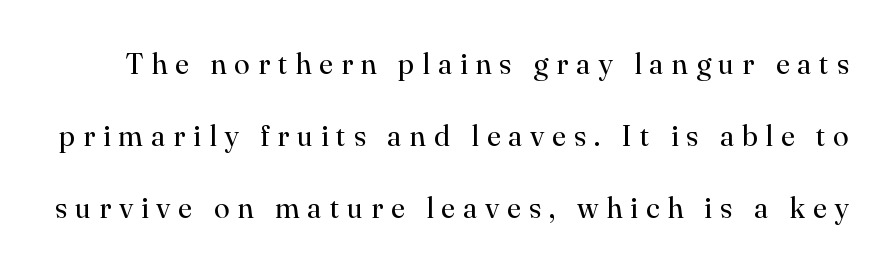
The image shows 29 px regular-weight serif type, upright; set loose line spacing (2.48x), unusually wide letter spacing (+0.27 em), not underlined; high stroke contrast and a small x-height.
